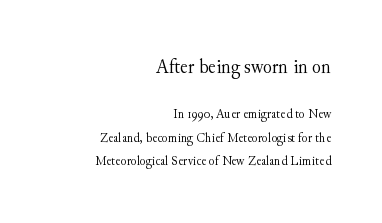
Q: Is the text bold? A: No.
Q: Is the text italic (slanted)? A: No, it is upright.
Q: Is the text underlined? A: No.
Q: How is the paragraph aligned? A: Right-aligned.
Q: Is the spacing between letters normal or unusually wide? A: Normal.
Q: Is the spacing between lines tight, normal or loose? A: Normal.
Q: Which block of text is set in a larger size, the first (top) or the second (bottom)? A: The first (top) one.
